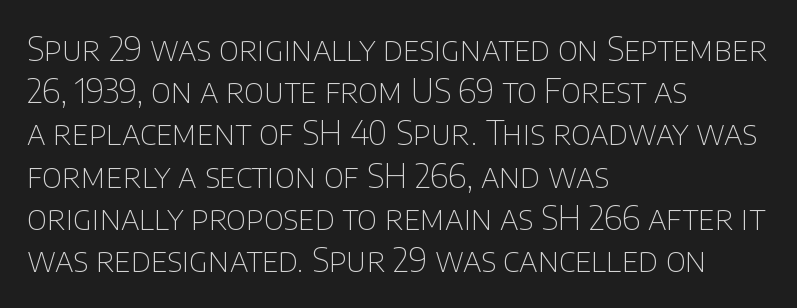
The image shows 33 px thin sans-serif type, upright; set left-aligned, normal line spacing (1.28x), normal letter spacing, not underlined; low stroke contrast and a large x-height.
